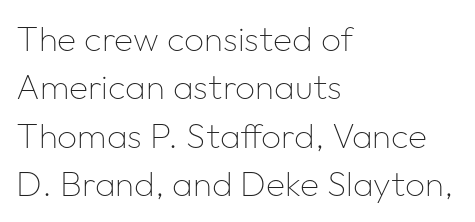
The image shows 35 px thin sans-serif type, upright; set left-aligned, normal line spacing (1.38x), normal letter spacing, not underlined; low stroke contrast and a medium x-height.
